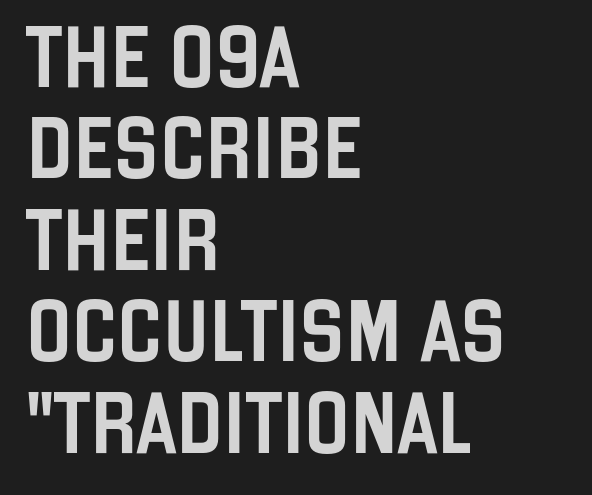
Words float on clear page, feet unadorned. Tracking value appears to be zero — textbook default spacing. Observe the absence of serifs on each vertical stroke in this sample. A classic flush-left, rag-right setting is used for this passage. The line-height multiplier appears to be the usual default.
